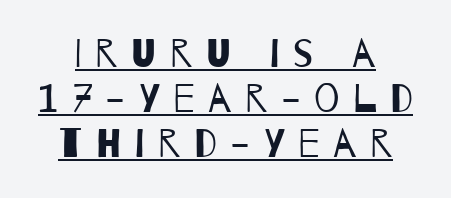
Q: Is the text bold? A: No.
Q: Is the typeface a serif or a sans-serif typeface? A: Sans-serif.
Q: Is the text underlined? A: Yes.
Q: Is the spacing between letters normal or unusually wide? A: Unusually wide.
Q: Is the spacing between lines tight, normal or loose? A: Tight.
Q: Width (condensed, normal, or wide)? A: Condensed.
Q: Stroke contrast? A: Low.
Q: x-height? A: Large.
Q: Monospaced? A: No.
